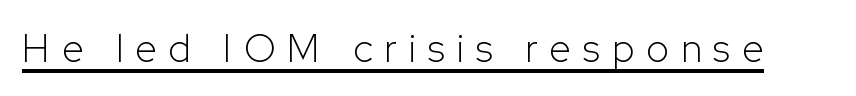
Posture: straight, roman, zero tilt. The font family rendered here belongs to the sans-serif group. The tracking reads as deliberately expanded to a designer's eye. Think of a printed novel: that variable character pitch is what you see here. The lettering is marked with a stroke running underneath it. Stroke thickness stays within the range of a standard reading face or lighter.
